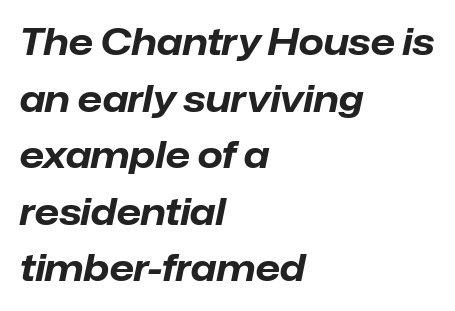
Only glyphs here, with clear space below each row. Varying glyph widths throughout — classic text-font behaviour. The letters sit at their default tracking, neither squeezed nor spread. In terms of posture, this sample is oblique.
